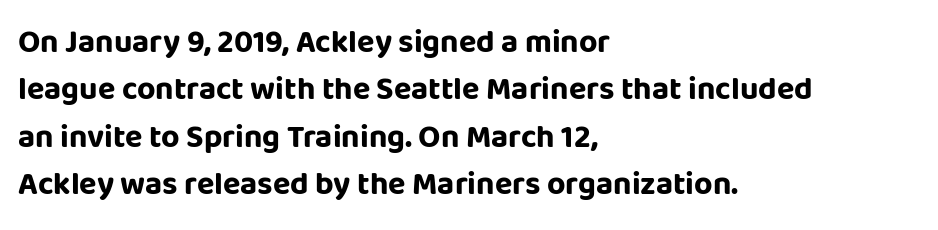
Q: Is the text bold? A: Yes.
Q: Is the text italic (slanted)? A: No, it is upright.
Q: Is the typeface a serif or a sans-serif typeface? A: Sans-serif.
Q: Is the text underlined? A: No.
Q: How is the paragraph aligned? A: Left-aligned.
Q: Is the spacing between letters normal or unusually wide? A: Normal.
Q: Is the spacing between lines tight, normal or loose? A: Normal.
Q: Width (condensed, normal, or wide)? A: Normal.
Q: Stroke contrast? A: Low.
Q: x-height? A: Large.
Q: Monospaced? A: No.
